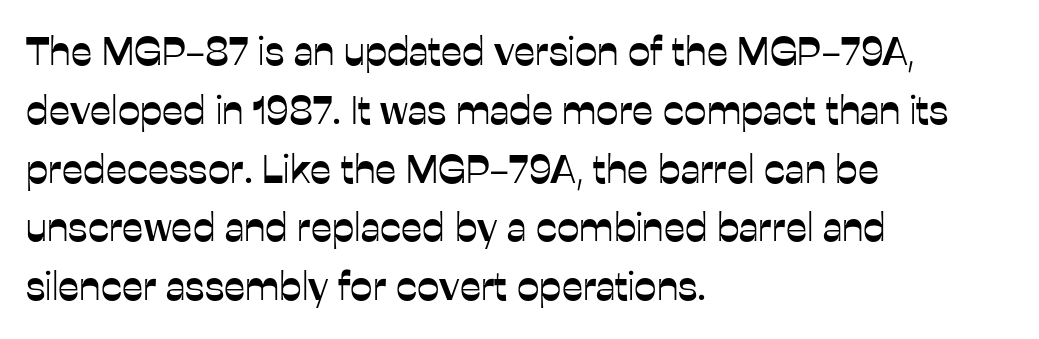
Regarding serifs, this sample does without them. The lines are quadded left. The axis of the letterforms is exactly vertical. One glance says typical: line gaps are just what's usual. The area under the type is left untouched. Spacing verdict: proportional, widths tailored to each character.
